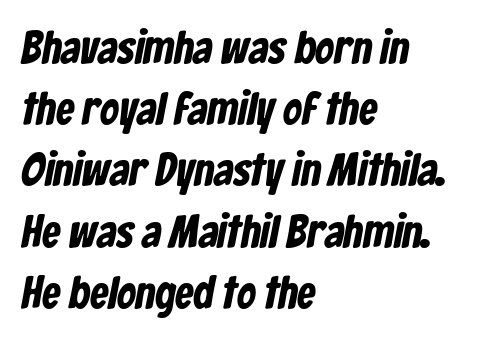
This sample has the flowing, uneven cadence of proportional lettering. Honestly, the letter spacing is just normal — you wouldn't notice it. Teacher's note: observe the even left margin — that is flush-left alignment. Horizontal bands of white between lines are of average thickness.
